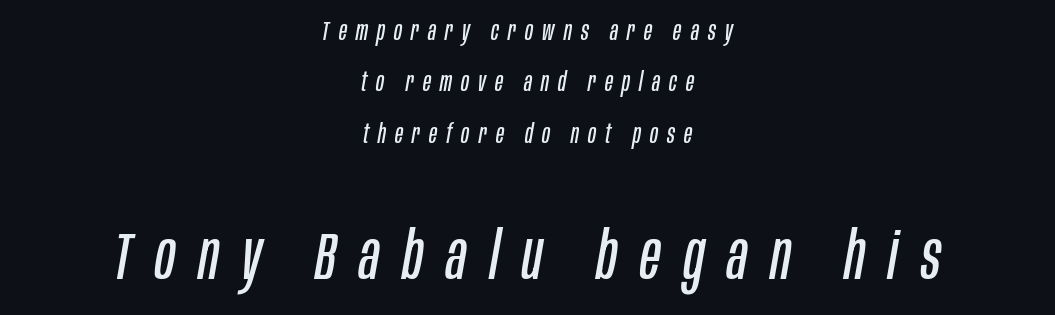
The image shows 66 px regular-weight, condensed type, italic (leaning right); set centered, loose line spacing (1.98x), unusually wide letter spacing (+0.35 em), not underlined; the second (bottom) block is 2.54x larger; low stroke contrast and a large x-height.
